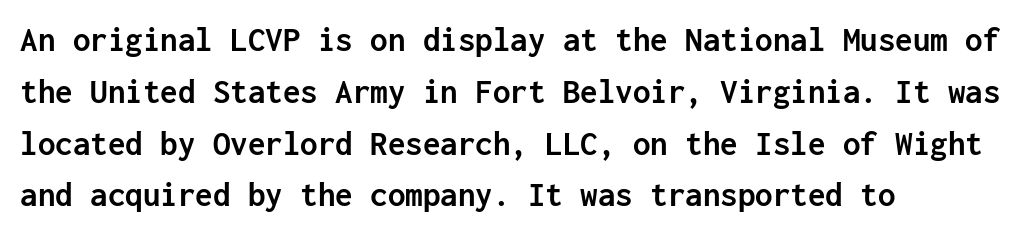
{"serif": "no", "italic": "no", "bold": "yes", "weight": "semibold", "width": "normal", "stroke_contrast": "low", "x_height": "medium", "monospaced": "yes", "underline": "no", "align": "left", "line_spacing": "normal", "line_spacing_ratio": 1.48, "letter_spacing": "normal", "letter_spacing_em": 0.0, "glyph_px": 35}
